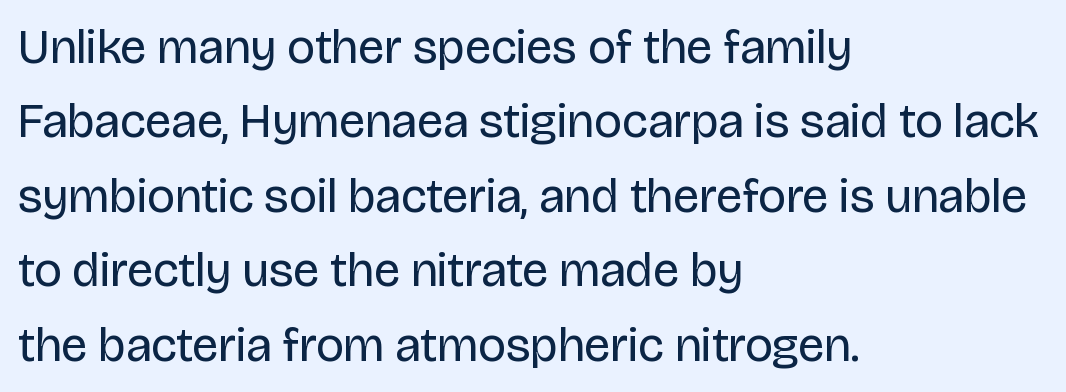
{"serif": "no", "italic": "no", "bold": "no", "weight": "regular", "width": "normal", "stroke_contrast": "low", "x_height": "large", "monospaced": "no", "underline": "no", "align": "left", "line_spacing": "normal", "line_spacing_ratio": 1.55, "letter_spacing": "normal", "letter_spacing_em": 0.0, "glyph_px": 48}
